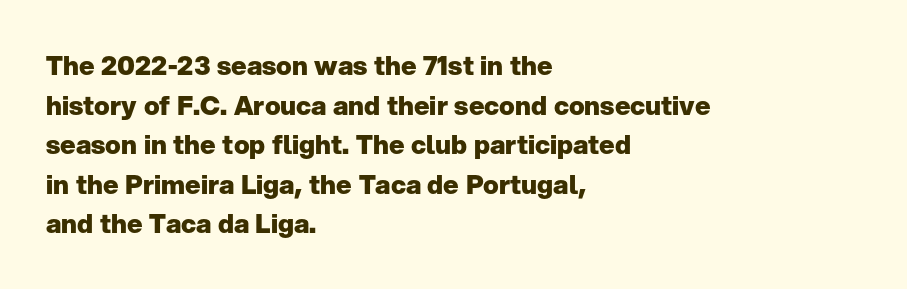
Q: Is the text bold? A: Yes.
Q: Is the text italic (slanted)? A: No, it is upright.
Q: Is the text underlined? A: No.
Q: How is the paragraph aligned? A: Left-aligned.
Q: Is the spacing between letters normal or unusually wide? A: Normal.
Q: Is the spacing between lines tight, normal or loose? A: Normal.
